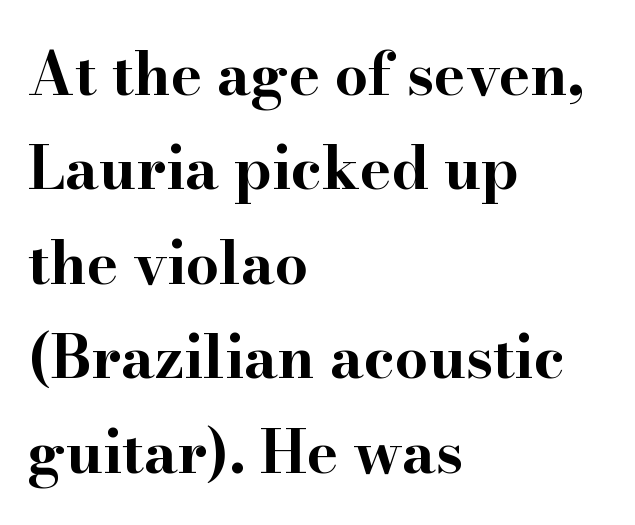
{"serif": "yes", "italic": "no", "bold": "yes", "weight": "bold", "width": "wide", "stroke_contrast": "high", "x_height": "small", "monospaced": "no", "underline": "no", "align": "left", "line_spacing": "normal", "line_spacing_ratio": 1.6, "letter_spacing": "normal", "letter_spacing_em": 0.0, "glyph_px": 59}
